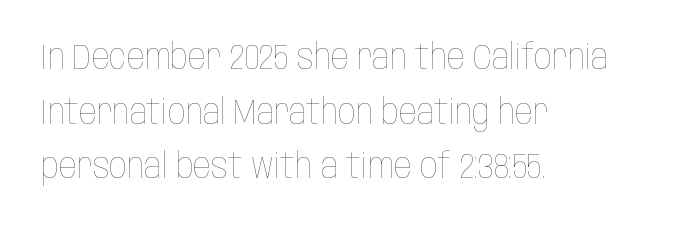
The image shows 35 px thin, condensed type, upright; set left-aligned, normal line spacing (1.56x), normal letter spacing, not underlined; low stroke contrast and a large x-height.
